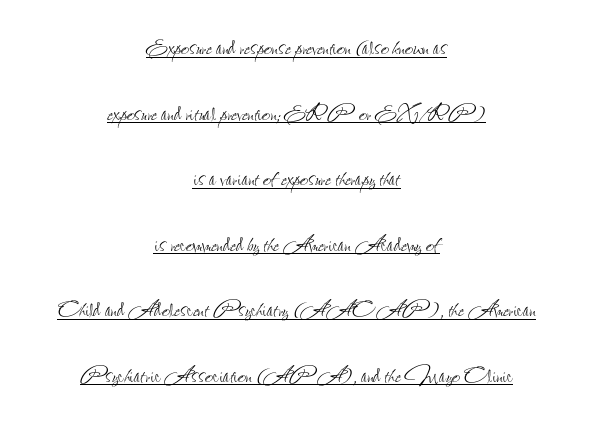
No extra tracking has been applied to these lines. No letter is thick-stroked: the sample isn't bold. Is the block centered? Yes — each line is placed symmetrically about the middle. The designer dialed line spacing up above the default.
